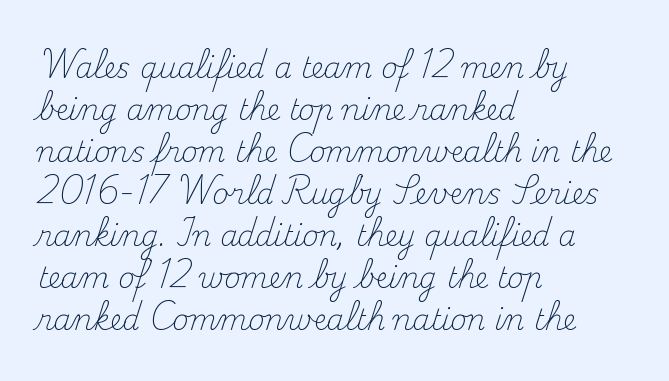
{"serif": "yes", "bold": "no", "weight": "light", "width": "normal", "stroke_contrast": "medium", "x_height": "small", "monospaced": "no", "underline": "no", "align": "left", "line_spacing": "normal", "line_spacing_ratio": 1.5, "letter_spacing": "normal", "letter_spacing_em": 0.0, "glyph_px": 28}
